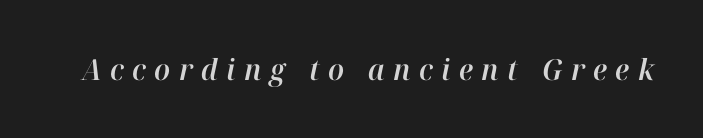
{"italic": "yes", "lean": "right", "slant_degrees": 12, "width": "normal", "stroke_contrast": "high", "x_height": "medium", "monospaced": "no", "underline": "no", "letter_spacing": "wide", "letter_spacing_em": 0.29, "glyph_px": 29}
